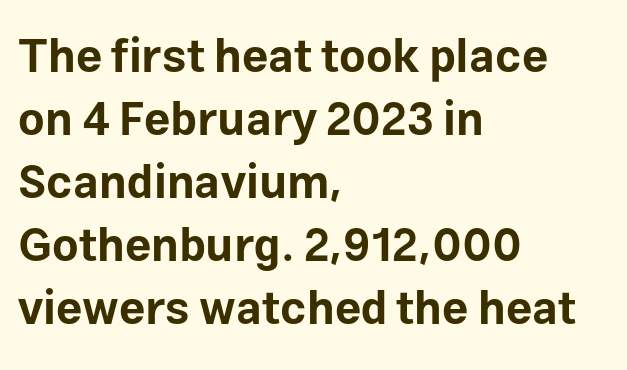
The foot of each line stays bare and open. Compared with a centered layout, this one pins lines to the left instead. Proportional: the letters do not fall into vertical columns. Type style note: lacks serifs. No extra tracking has been applied to these lines. Leading matches the norm, producing a regular column.
